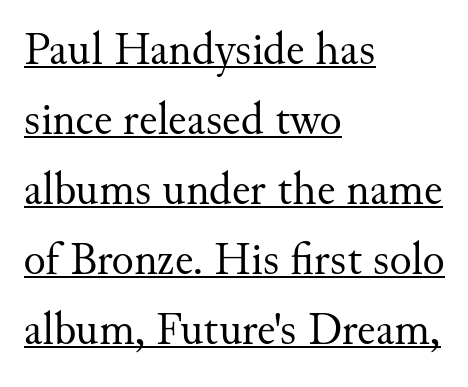
Q: Is the text bold? A: No.
Q: Is the text italic (slanted)? A: No, it is upright.
Q: Is the typeface a serif or a sans-serif typeface? A: Serif.
Q: Is the text underlined? A: Yes.
Q: How is the paragraph aligned? A: Left-aligned.
Q: Is the spacing between letters normal or unusually wide? A: Normal.
Q: Is the spacing between lines tight, normal or loose? A: Normal.
Q: Width (condensed, normal, or wide)? A: Normal.
Q: Stroke contrast? A: Medium.
Q: x-height? A: Small.
Q: Monospaced? A: No.
